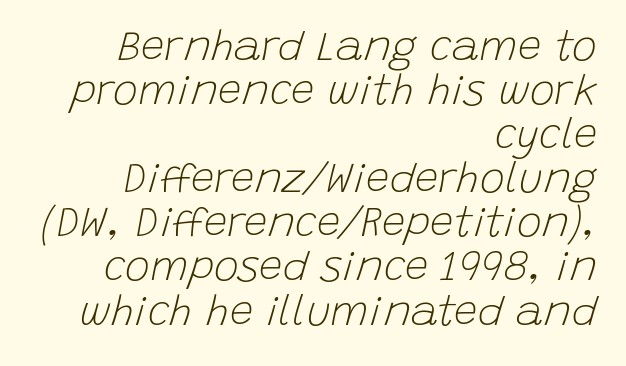
The image shows 42 px light type, italic (leaning right); set right-aligned, tight line spacing (1.05x), normal letter spacing, not underlined; low stroke contrast and a large x-height.
